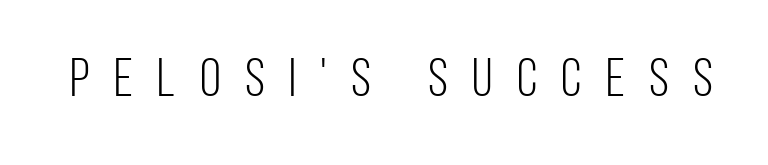
Anything drawn beneath the words? Only blank space. No feet cap the strokes, marking this as sans-serif type. The weight would be labelled regular, book, light, or lighter still. Every character sits straight up, as roman type does. How are the letters spaced? Widely, with obvious added tracking.
